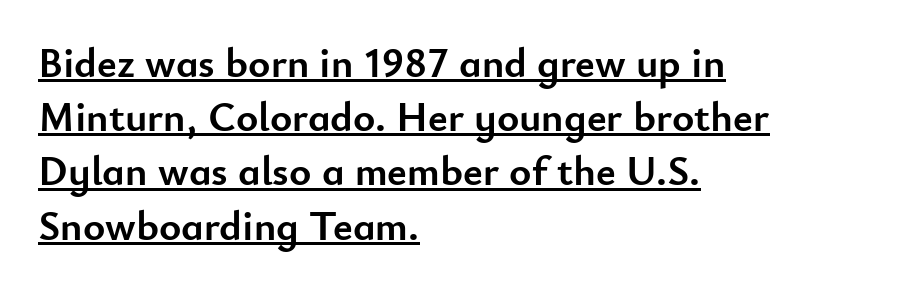
{"serif": "no", "italic": "no", "bold": "yes", "weight": "semibold", "width": "normal", "stroke_contrast": "low", "x_height": "small", "monospaced": "no", "underline": "yes", "align": "left", "line_spacing": "normal", "line_spacing_ratio": 1.29, "letter_spacing": "normal", "letter_spacing_em": 0.0, "glyph_px": 42}
